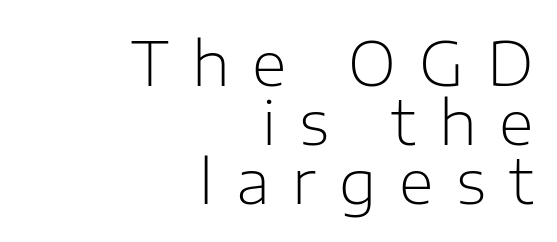
The image shows 60 px light sans-serif type, upright; set right-aligned, tight line spacing (0.98x), unusually wide letter spacing (+0.38 em), not underlined; low stroke contrast and a medium x-height.
